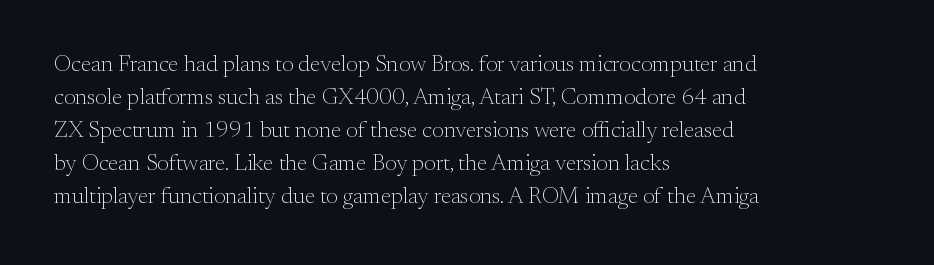
Does extra space separate the letters? No, they use regular spacing. The rendering anchors every line to the left-hand side. The axis of the letterforms is exactly vertical. These lines sit exactly where default settings would place them. Ink coverage per letter is moderate at most. Bare-footed words on every line.
